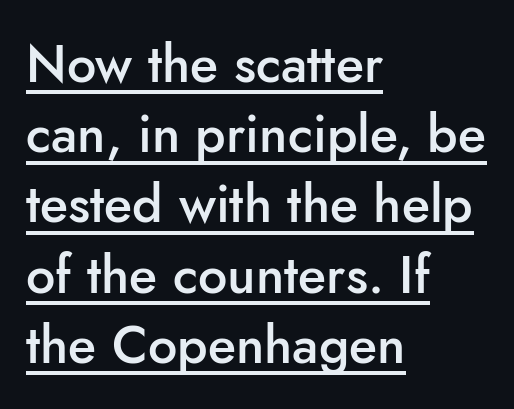
{"serif": "no", "italic": "no", "bold": "semi", "weight": "semibold", "width": "normal", "stroke_contrast": "low", "x_height": "small", "monospaced": "no", "underline": "yes", "align": "left", "line_spacing": "normal", "line_spacing_ratio": 1.35, "letter_spacing": "normal", "letter_spacing_em": 0.0, "glyph_px": 52}
